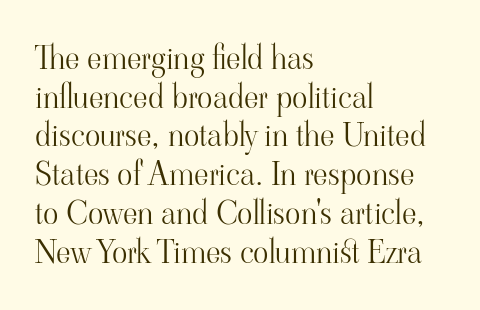
{"serif": "yes", "italic": "no", "bold": "no", "weight": "light", "width": "normal", "stroke_contrast": "high", "x_height": "small", "monospaced": "no", "underline": "no", "align": "left", "line_spacing_ratio": 1.21, "letter_spacing": "normal", "letter_spacing_em": 0.0, "glyph_px": 32}
